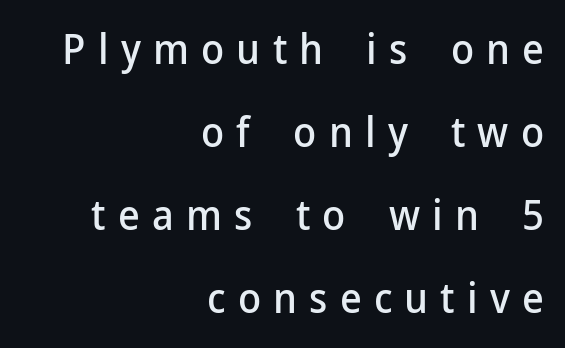
{"serif": "no", "italic": "no", "width": "normal", "stroke_contrast": "low", "x_height": "medium", "monospaced": "no", "underline": "no", "align": "right", "line_spacing": "loose", "line_spacing_ratio": 1.98, "letter_spacing": "wide", "letter_spacing_em": 0.29, "glyph_px": 42}
